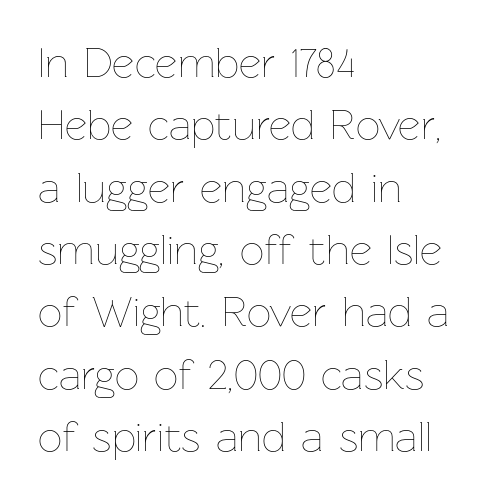
The image shows 43 px thin type, upright; set left-aligned, normal line spacing (1.45x), normal letter spacing, not underlined; low stroke contrast and a medium x-height.
